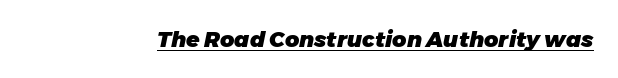
The image shows 22 px bold type, italic (leaning right); set normal letter spacing, underlined.
